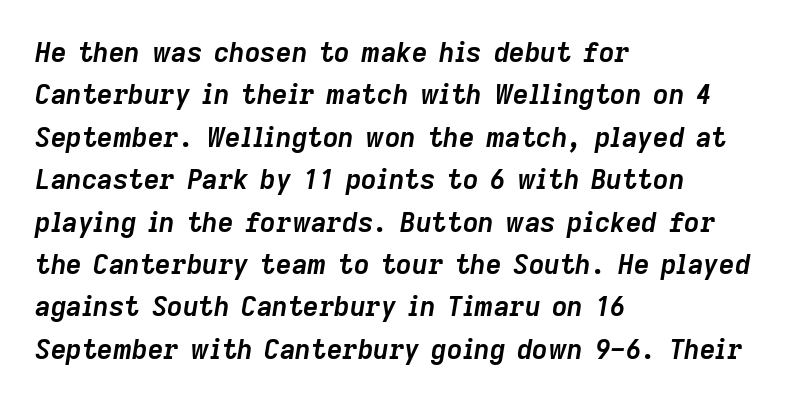
{"italic": "yes", "lean": "right", "slant_degrees": 9, "bold": "yes", "underline": "no", "align": "left", "line_spacing": "normal", "line_spacing_ratio": 1.57, "letter_spacing": "normal", "letter_spacing_em": 0.0, "glyph_px": 27}
